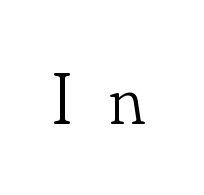
The image shows 73 px light serif type, upright; set unusually wide letter spacing (+0.5 em), not underlined; low stroke contrast and a small x-height.
